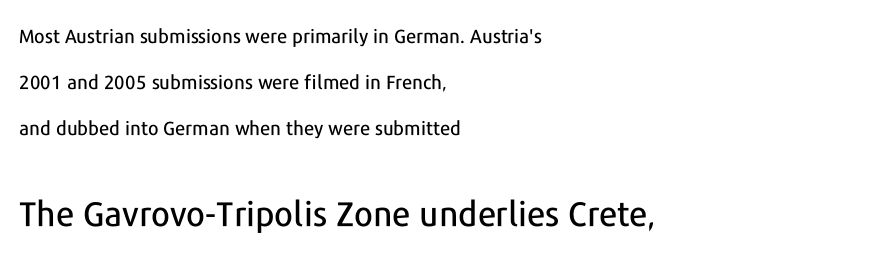
Typeset ragged right — the left edge is the straight one. This rendering leaves character spacing at its baseline value. I'd call this a sans setting — the letters go barefoot. Widely set lines give the paragraph a tall, airy silhouette.
